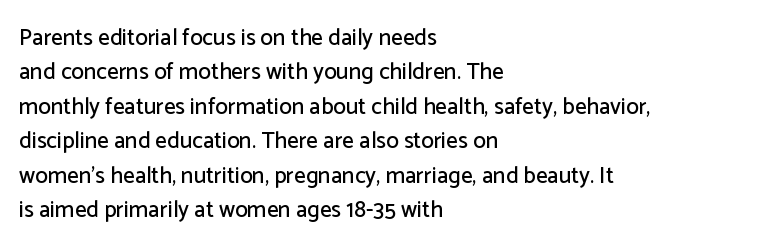
The specimen omits any rule beneath the text block's lines. The line-height multiplier appears to be the usual default. Posture: upright roman. The letters sit at their default tracking, neither squeezed nor spread.
